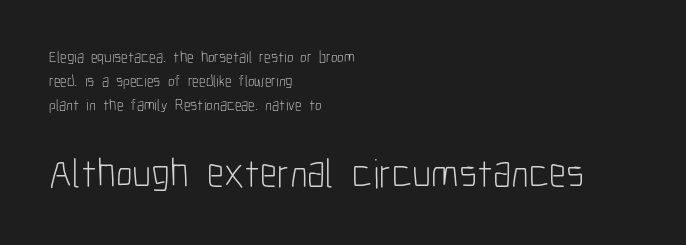
{"serif": "no", "italic": "no", "bold": "no", "weight": "light", "width": "condensed", "stroke_contrast": "low", "x_height": "medium", "monospaced": "no", "underline": "no", "align": "left", "line_spacing": "normal", "line_spacing_ratio": 1.49, "letter_spacing": "normal", "letter_spacing_em": 0.0, "larger_block": "second", "size_ratio": 2.56, "glyph_px": 41}
